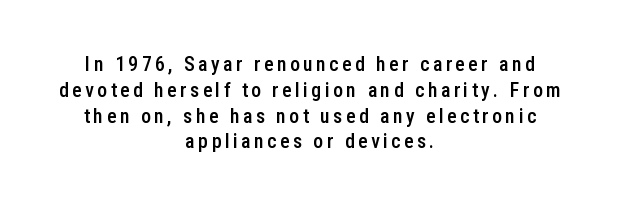
The leading is moderate, giving the passage an even texture. A bit beefed up — I'd call it semibold rather than bold. Ordinary non-slanted type is in use. A centered setting, common on invitations and titles, is used for this passage.
